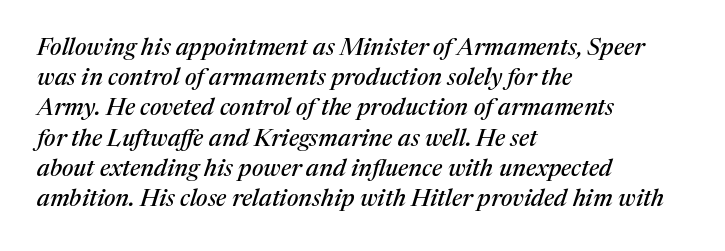
{"italic": "yes", "lean": "right", "slant_degrees": 17, "underline": "no", "align": "left", "line_spacing": "normal", "line_spacing_ratio": 1.26, "letter_spacing": "normal", "letter_spacing_em": 0.0, "glyph_px": 24}
